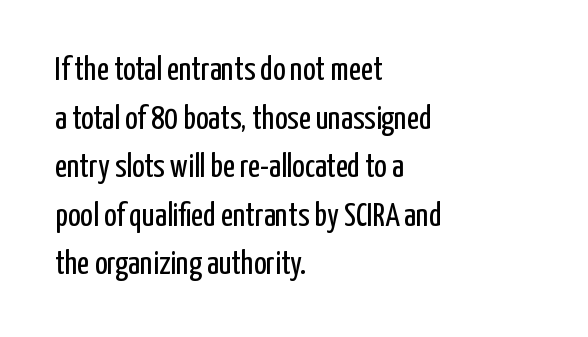
{"serif": "no", "italic": "no", "bold": "no", "weight": "regular", "width": "condensed", "stroke_contrast": "low", "x_height": "medium", "monospaced": "no", "underline": "no", "align": "left", "line_spacing": "normal", "line_spacing_ratio": 1.47, "letter_spacing": "normal", "letter_spacing_em": 0.0, "glyph_px": 33}
